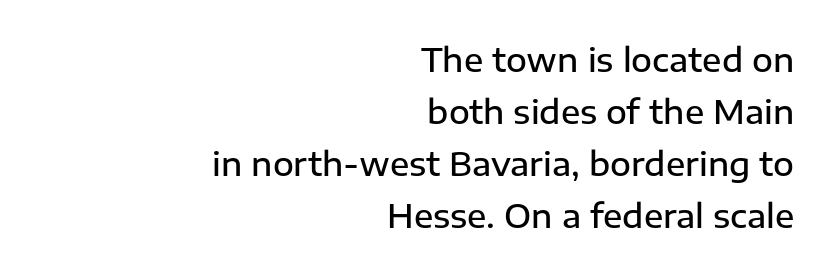
{"serif": "no", "italic": "no", "bold": "semi", "weight": "semibold", "width": "normal", "stroke_contrast": "low", "x_height": "medium", "monospaced": "no", "underline": "no", "align": "right", "line_spacing": "normal", "line_spacing_ratio": 1.62, "letter_spacing": "normal", "letter_spacing_em": 0.0, "glyph_px": 32}
